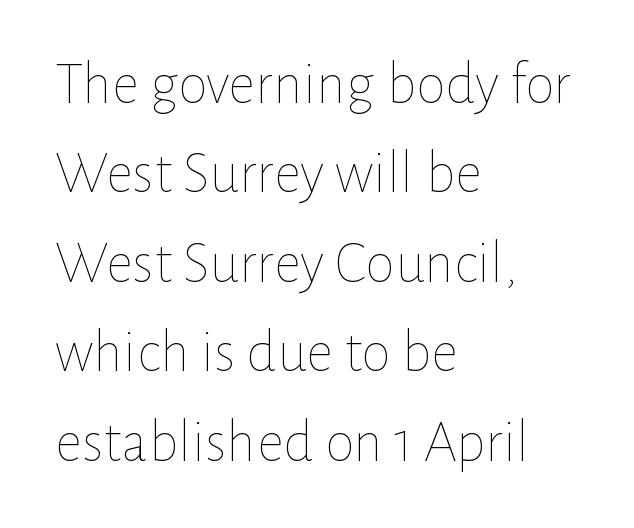
The image shows 60 px thin type, upright; set left-aligned, normal line spacing (1.49x), normal letter spacing, not underlined; low stroke contrast and a medium x-height.
